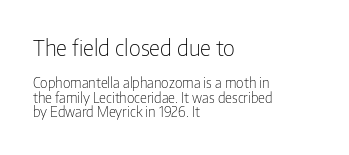
Q: Is the text bold? A: No.
Q: Is the text italic (slanted)? A: No, it is upright.
Q: Is the text underlined? A: No.
Q: How is the paragraph aligned? A: Left-aligned.
Q: Is the spacing between letters normal or unusually wide? A: Normal.
Q: Is the spacing between lines tight, normal or loose? A: Tight.
Q: Which block of text is set in a larger size, the first (top) or the second (bottom)? A: The first (top) one.
